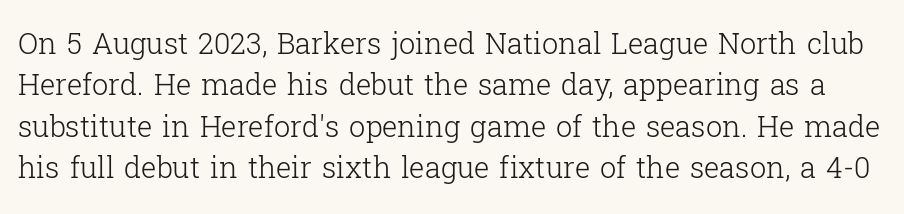
Q: Is the text bold? A: No.
Q: Is the text italic (slanted)? A: No, it is upright.
Q: Is the typeface a serif or a sans-serif typeface? A: Serif.
Q: Is the text underlined? A: No.
Q: Is the spacing between letters normal or unusually wide? A: Normal.
Q: Is the spacing between lines tight, normal or loose? A: Normal.
Q: Width (condensed, normal, or wide)? A: Normal.
Q: Stroke contrast? A: Low.
Q: x-height? A: Medium.
Q: Monospaced? A: No.
